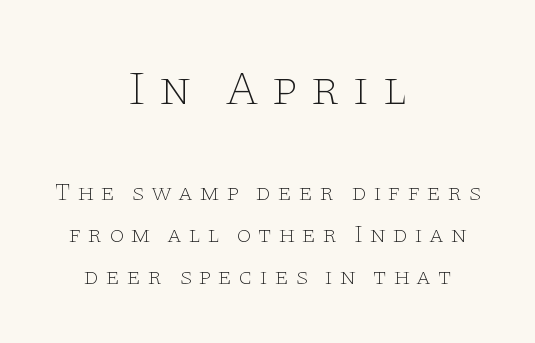
{"serif": "yes", "italic": "no", "bold": "no", "weight": "thin", "width": "wide", "stroke_contrast": "low", "x_height": "large", "monospaced": "no", "underline": "no", "align": "center", "line_spacing_ratio": 1.76, "letter_spacing": "wide", "letter_spacing_em": 0.26, "larger_block": "first", "size_ratio": 2.0, "glyph_px": 48}
